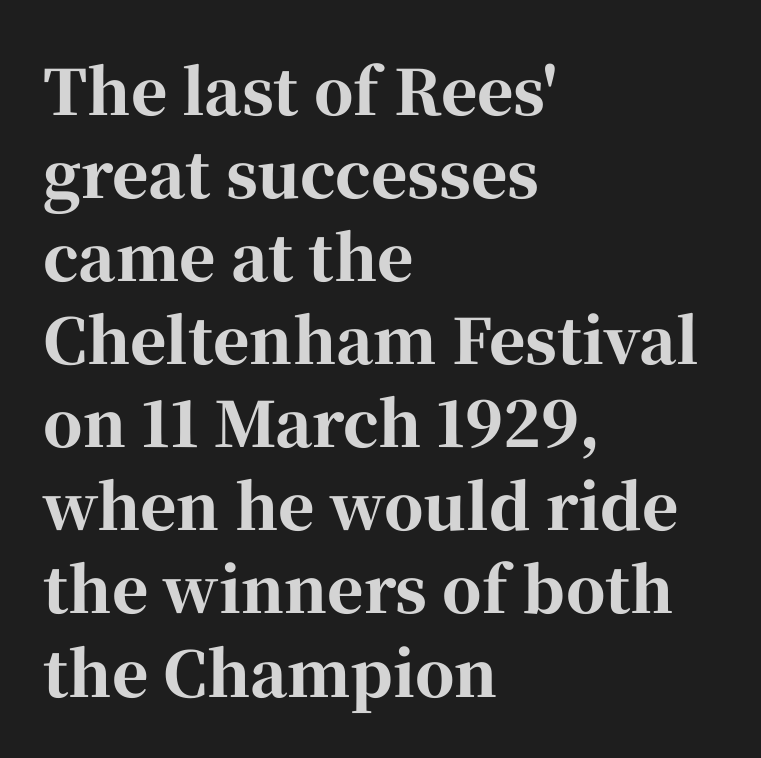
Q: Is the text bold? A: Yes.
Q: Is the text italic (slanted)? A: No, it is upright.
Q: Is the typeface a serif or a sans-serif typeface? A: Serif.
Q: Is the text underlined? A: No.
Q: How is the paragraph aligned? A: Left-aligned.
Q: Is the spacing between letters normal or unusually wide? A: Normal.
Q: Is the spacing between lines tight, normal or loose? A: Normal.
Q: Width (condensed, normal, or wide)? A: Normal.
Q: Stroke contrast? A: High.
Q: x-height? A: Medium.
Q: Monospaced? A: No.
